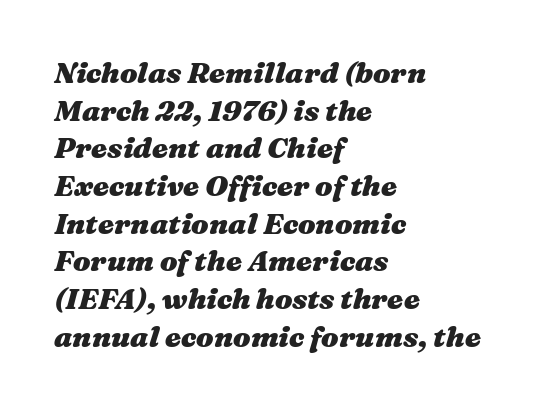
The image shows 29 px heavy, wide type, italic (leaning right); set left-aligned, normal line spacing (1.3x), normal letter spacing, not underlined; medium stroke contrast and a medium x-height.
